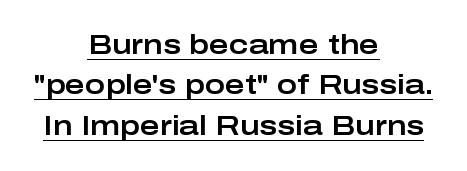
The image shows 27 px text type, upright; set centered, normal line spacing (1.5x), normal letter spacing, underlined.
